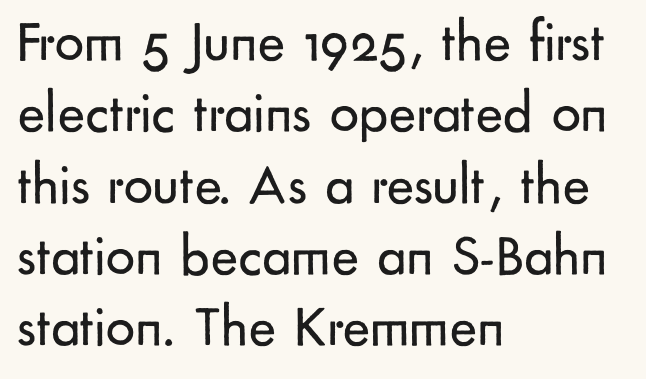
Character widths vary here, with narrow letters taking less room than wide ones. This is sans-serif lettering, the kind often seen on screens and signage. Designer's note — italics off, roman on. Short and long lines alike share a common starting point at left.
